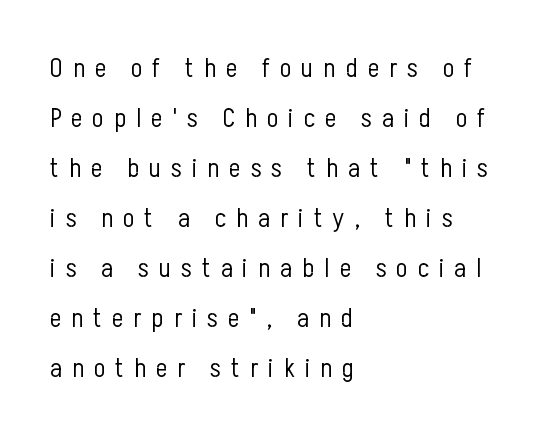
{"italic": "no", "bold": "no", "underline": "no", "align": "left", "line_spacing_ratio": 1.85, "letter_spacing": "wide", "letter_spacing_em": 0.37, "glyph_px": 27}
